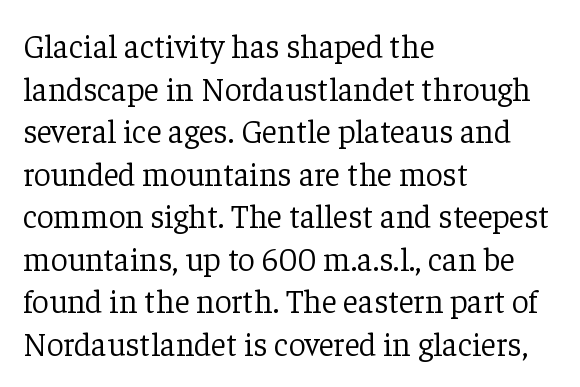
{"serif": "yes", "italic": "no", "bold": "no", "weight": "light", "width": "normal", "stroke_contrast": "low", "x_height": "medium", "monospaced": "no", "underline": "no", "align": "left", "line_spacing": "normal", "line_spacing_ratio": 1.29, "letter_spacing": "normal", "letter_spacing_em": 0.0, "glyph_px": 33}
